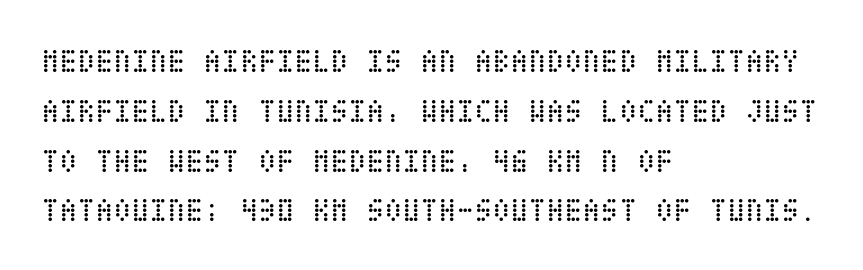
The image shows 33 px regular-weight, condensed type, upright; set left-aligned, normal line spacing (1.51x), normal letter spacing, not underlined; low stroke contrast and a large x-height.
